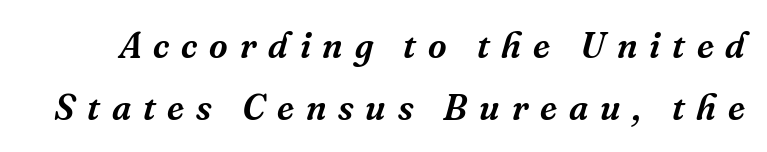
Q: Is the text italic (slanted)? A: Yes, it leans right by about 16 degrees.
Q: Is the typeface a serif or a sans-serif typeface? A: Serif.
Q: Is the text underlined? A: No.
Q: Is the spacing between letters normal or unusually wide? A: Unusually wide.
Q: Width (condensed, normal, or wide)? A: Normal.
Q: Stroke contrast? A: Medium.
Q: x-height? A: Medium.
Q: Monospaced? A: No.
